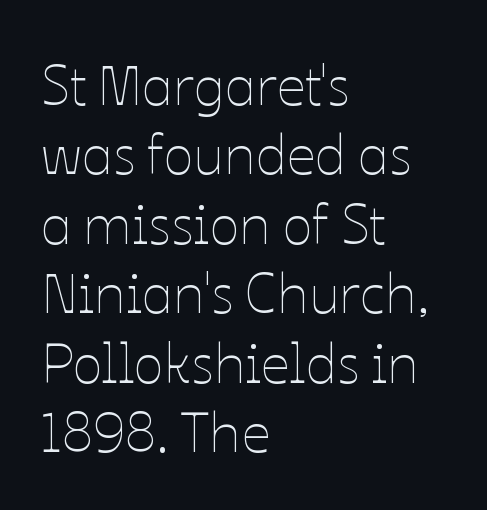
{"italic": "no", "bold": "no", "weight": "thin", "width": "normal", "stroke_contrast": "low", "x_height": "medium", "monospaced": "no", "underline": "no", "align": "left", "line_spacing_ratio": 1.24, "letter_spacing": "normal", "letter_spacing_em": 0.0, "glyph_px": 56}
